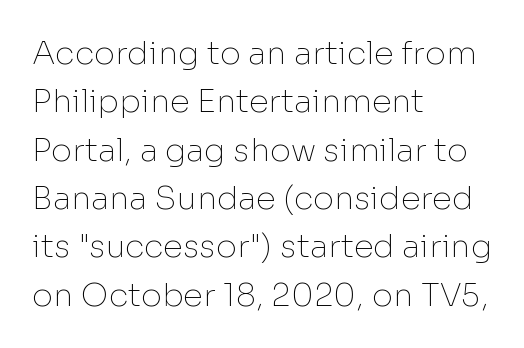
{"serif": "no", "italic": "no", "bold": "no", "weight": "thin", "width": "normal", "stroke_contrast": "low", "x_height": "medium", "monospaced": "no", "underline": "no", "align": "left", "line_spacing": "normal", "line_spacing_ratio": 1.51, "letter_spacing": "normal", "letter_spacing_em": 0.0, "glyph_px": 32}
